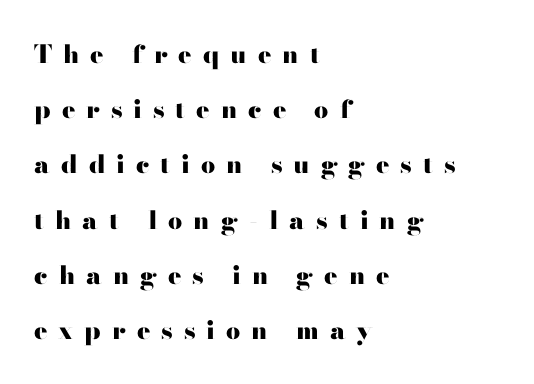
Q: Is the text bold? A: Yes.
Q: Is the text italic (slanted)? A: No, it is upright.
Q: Is the text underlined? A: No.
Q: How is the paragraph aligned? A: Left-aligned.
Q: Is the spacing between letters normal or unusually wide? A: Unusually wide.
Q: Is the spacing between lines tight, normal or loose? A: Loose.
